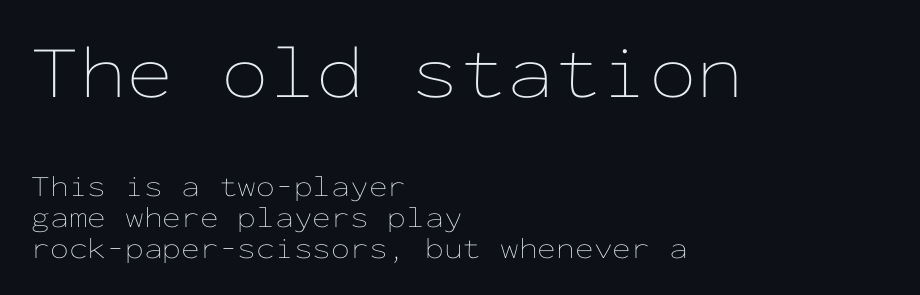
The image shows 76 px thin, wide type, upright, monospaced; set left-aligned, tight line spacing (1.03x), normal letter spacing, not underlined; the first (top) block is 2.53x larger; low stroke contrast and a medium x-height.
